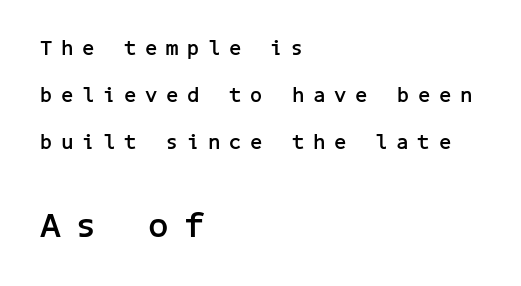
{"serif": "no", "italic": "no", "bold": "yes", "weight": "semibold", "width": "normal", "stroke_contrast": "low", "x_height": "medium", "underline": "no", "align": "left", "line_spacing": "loose", "line_spacing_ratio": 2.25, "letter_spacing": "wide", "letter_spacing_em": 0.43, "larger_block": "second", "size_ratio": 1.71, "glyph_px": 36}
